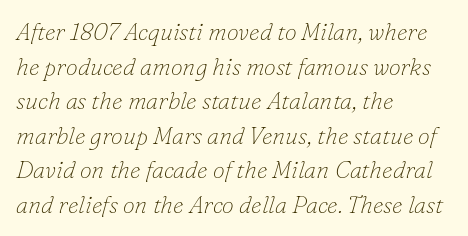
{"italic": "yes", "lean": "right", "slant_degrees": 16, "bold": "no", "underline": "no", "align": "left", "line_spacing": "normal", "line_spacing_ratio": 1.44, "letter_spacing": "normal", "letter_spacing_em": 0.0, "glyph_px": 24}
